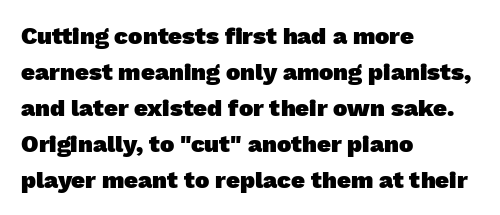
The image shows 24 px bold type; set left-aligned, normal line spacing (1.5x), normal letter spacing, not underlined.
